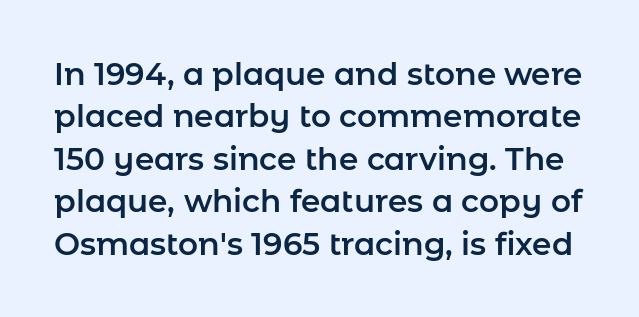
The image shows 31 px sans-serif type, upright; set normal line spacing (1.37x), normal letter spacing, not underlined; low stroke contrast and a medium x-height.
